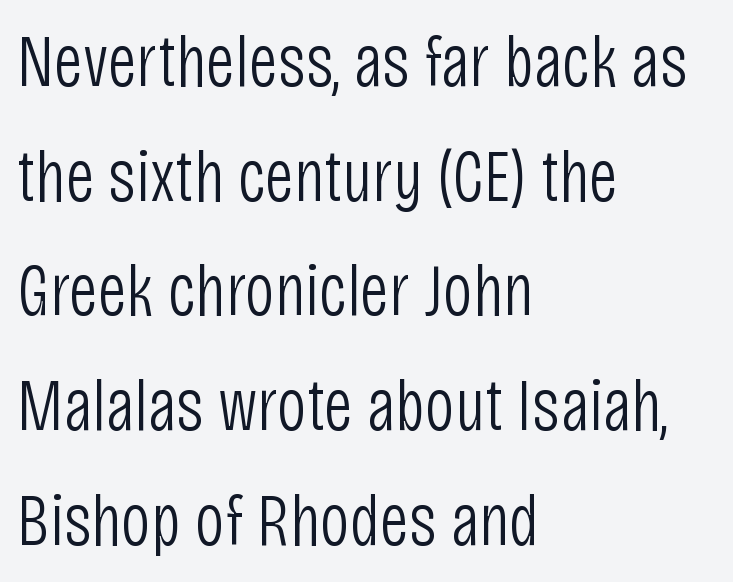
{"serif": "no", "italic": "no", "bold": "no", "weight": "light", "width": "condensed", "stroke_contrast": "low", "x_height": "large", "monospaced": "no", "underline": "no", "align": "left", "line_spacing": "normal", "line_spacing_ratio": 1.55, "letter_spacing": "normal", "letter_spacing_em": 0.0, "glyph_px": 74}
